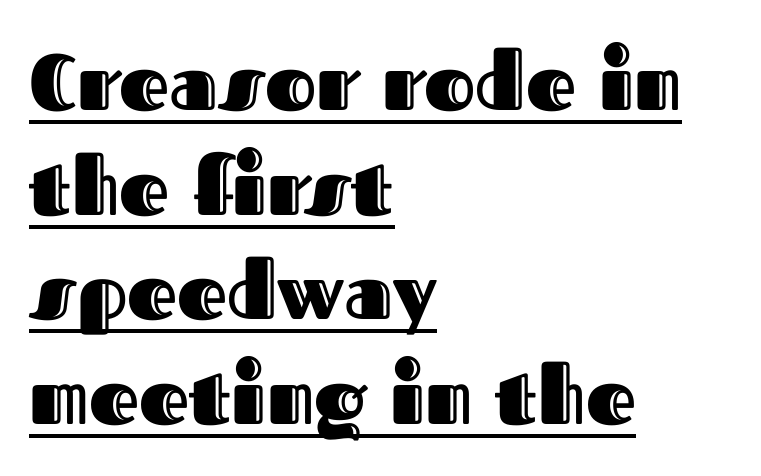
{"italic": "no", "width": "normal", "x_height": "medium", "monospaced": "no", "underline": "yes", "align": "left", "line_spacing": "normal", "line_spacing_ratio": 1.34, "letter_spacing": "normal", "letter_spacing_em": 0.0, "glyph_px": 78}
